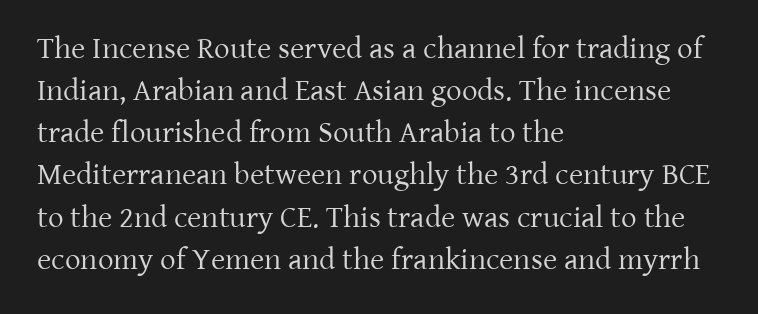
Q: Is the text bold? A: No.
Q: Is the text italic (slanted)? A: No, it is upright.
Q: Is the typeface a serif or a sans-serif typeface? A: Serif.
Q: Is the text underlined? A: No.
Q: How is the paragraph aligned? A: Left-aligned.
Q: Is the spacing between letters normal or unusually wide? A: Normal.
Q: Is the spacing between lines tight, normal or loose? A: Normal.
Q: Width (condensed, normal, or wide)? A: Normal.
Q: Stroke contrast? A: Low.
Q: x-height? A: Medium.
Q: Monospaced? A: No.
